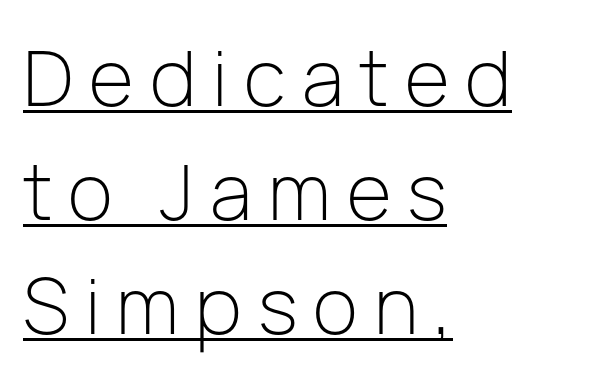
The image shows 77 px light sans-serif type, upright; set left-aligned, normal line spacing (1.48x), unusually wide letter spacing (+0.21 em), underlined; low stroke contrast and a medium x-height.
